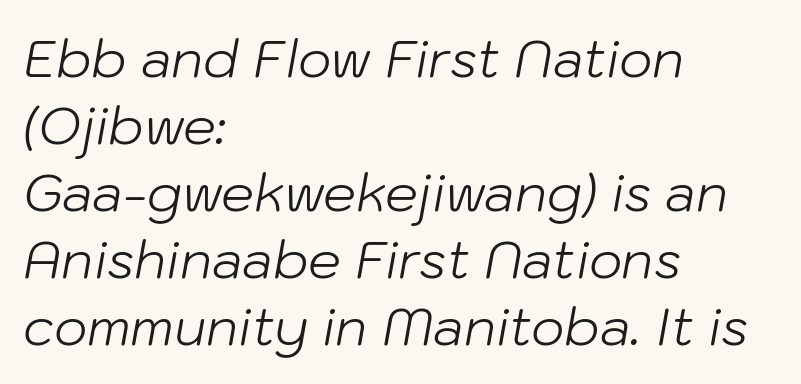
The image shows 52 px light type, italic (leaning right); set left-aligned, normal line spacing (1.29x), normal letter spacing, not underlined; low stroke contrast and a medium x-height.
